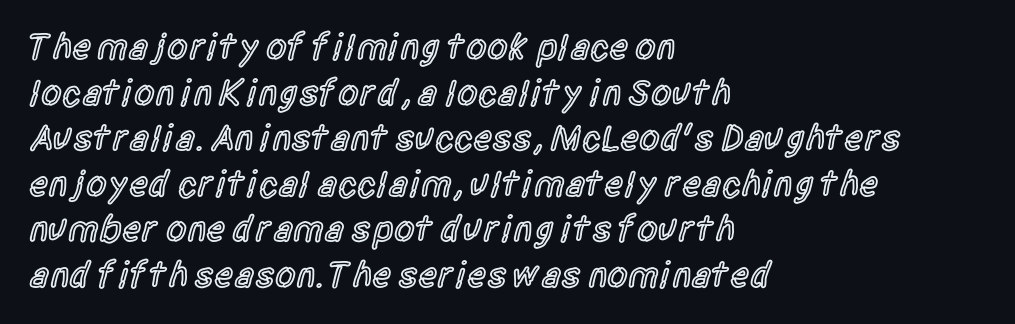
I'd describe the lettering as semibold — firm but not a full bold. To sum up the face: it is a sans, with no serifs. The zone under the glyphs is completely vacant. A student would call this left alignment; a typographer would say flush left, rag right. You could not count columns in this text — the font is proportionally spaced.
